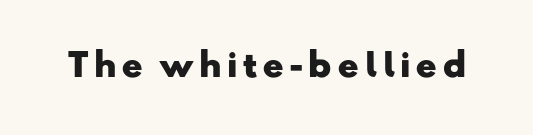
{"serif": "no", "bold": "yes", "weight": "heavy", "width": "wide", "stroke_contrast": "low", "x_height": "small", "monospaced": "no", "underline": "no", "glyph_px": 32}
